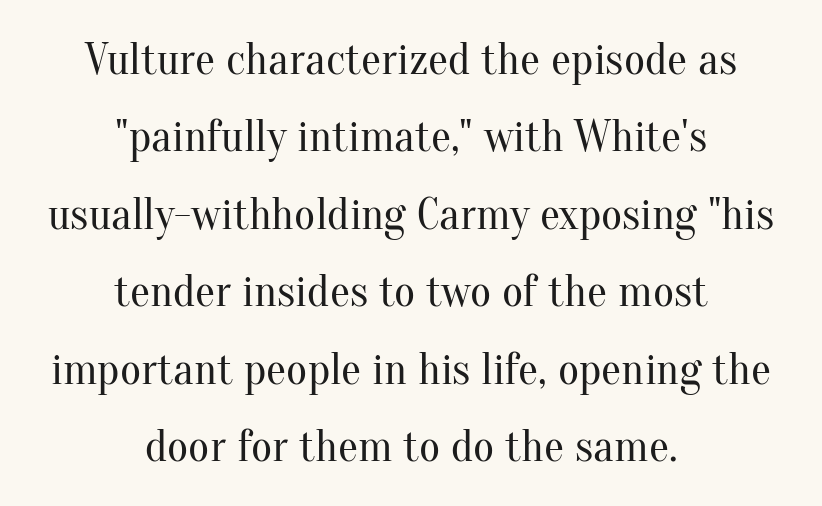
{"serif": "yes", "italic": "no", "bold": "no", "weight": "regular", "width": "normal", "stroke_contrast": "medium", "x_height": "small", "monospaced": "no", "underline": "no", "align": "center", "line_spacing_ratio": 1.72, "letter_spacing": "normal", "letter_spacing_em": 0.0, "glyph_px": 45}
